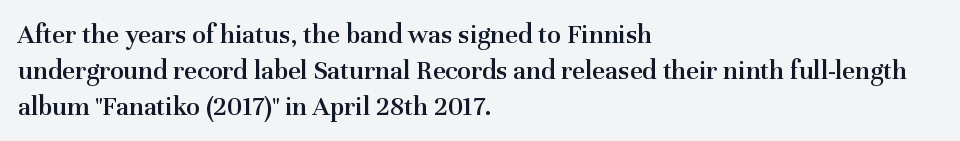
A fair bit of extra ink — the face is semibold, not bold. Decoration check: the copy has no underline. Rendered with straight, roman letterforms. The tracking reads as untouched default to a designer's eye.
